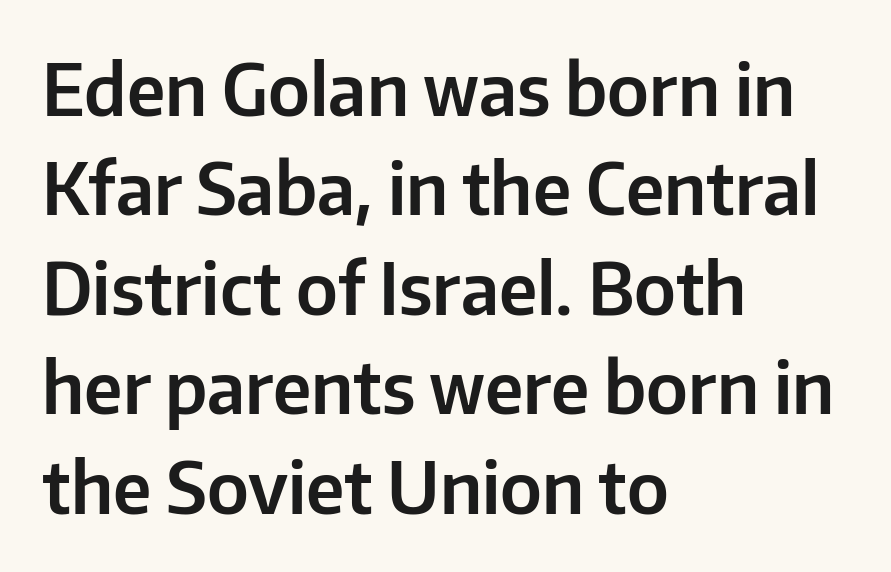
The image shows 71 px sans-serif type, upright; set left-aligned, normal line spacing (1.4x), normal letter spacing, not underlined; low stroke contrast and a medium x-height.
